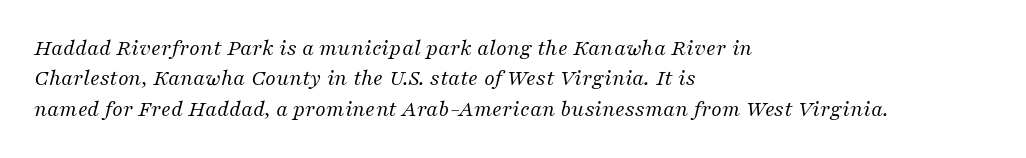
Q: Is the text bold? A: No.
Q: Is the text italic (slanted)? A: Yes, it leans right by about 16 degrees.
Q: Is the text underlined? A: No.
Q: How is the paragraph aligned? A: Left-aligned.
Q: Is the spacing between letters normal or unusually wide? A: Normal.
Q: Is the spacing between lines tight, normal or loose? A: Normal.
